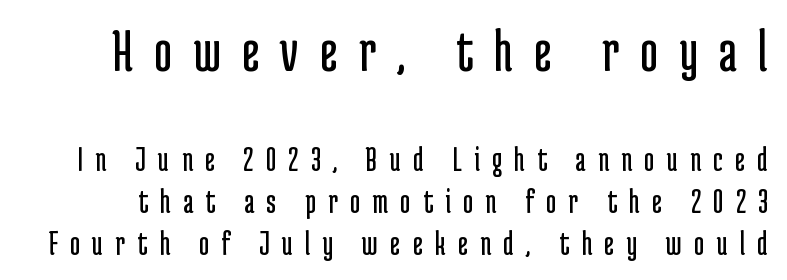
{"serif": "no", "italic": "no", "bold": "no", "weight": "regular", "width": "condensed", "stroke_contrast": "low", "x_height": "medium", "monospaced": "no", "underline": "no", "line_spacing_ratio": 1.2, "letter_spacing": "wide", "letter_spacing_em": 0.35, "larger_block": "first", "size_ratio": 1.74, "glyph_px": 61}
